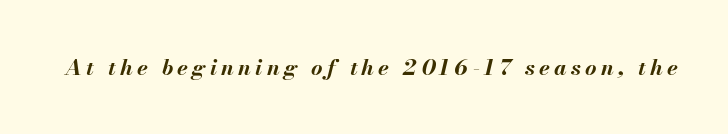
Q: Is the text bold? A: Yes.
Q: Is the text italic (slanted)? A: Yes, it leans right by about 13 degrees.
Q: Is the text underlined? A: No.
